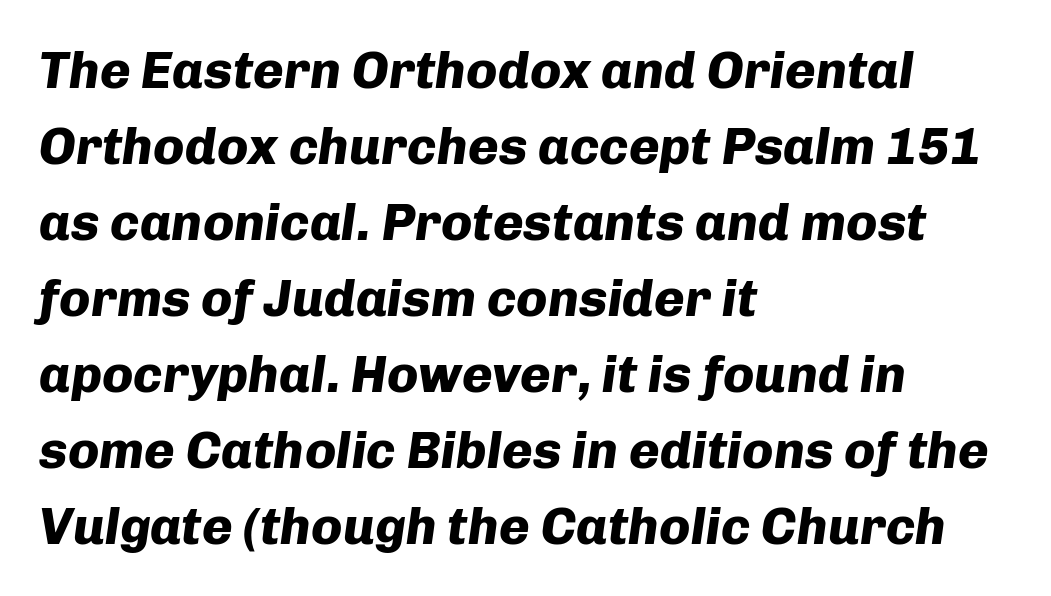
The image shows 52 px heavy type, italic (leaning right); set left-aligned, normal line spacing (1.46x), normal letter spacing, not underlined; low stroke contrast and a medium x-height.
